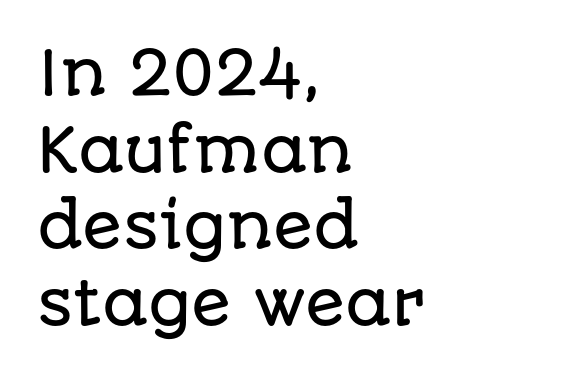
Horizontal alignment here is leftward, the default for most running prose. Default kerning and tracking; the words read as compact shapes. Nothing sits at the stroke ends, so this counts as sans-serif. The face used here is proportionally spaced, like ordinary book or web type.
